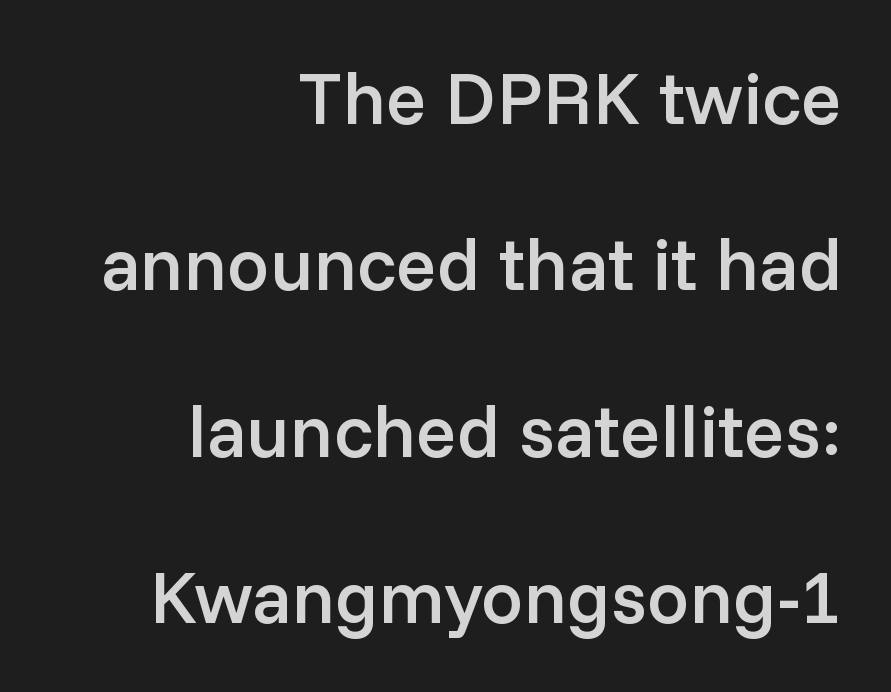
The image shows 75 px semibold sans-serif type, upright; set right-aligned, loose line spacing (2.22x), normal letter spacing, not underlined; low stroke contrast and a medium x-height.
